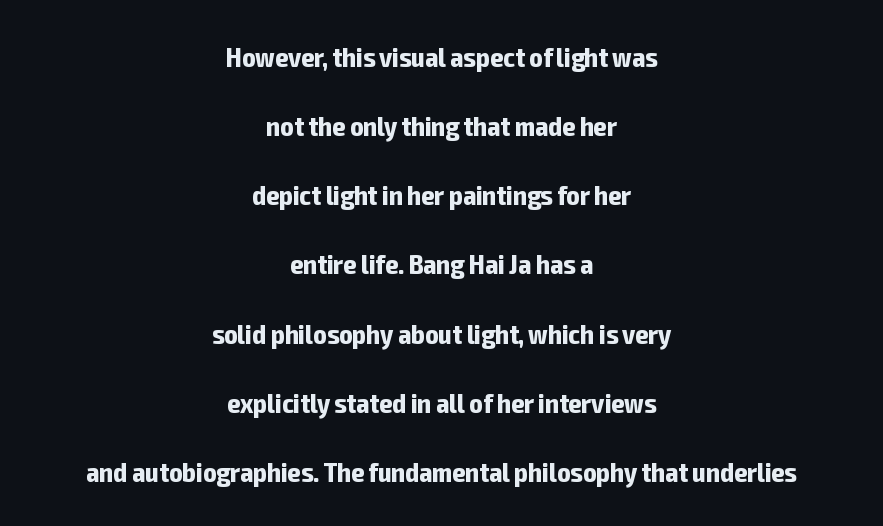
The letterforms sit shoulder to shoulder at normal distance. The face used here is proportionally spaced, like ordinary book or web type. A typesetter would mark this as roman, not italic. Leading is clearly above the norm, producing a sparse column. Neither beginnings nor endings align; midpoints do. The letters are bold, with thick, heavy strokes.
